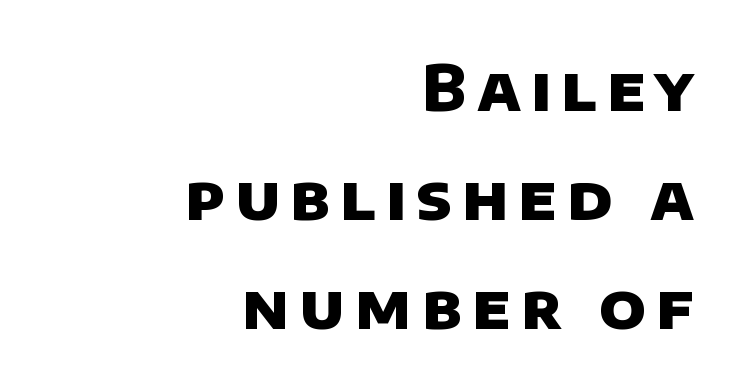
The image shows 62 px heavy sans-serif type; set right-aligned, line spacing 1.76x, not underlined; low stroke contrast and a large x-height.
